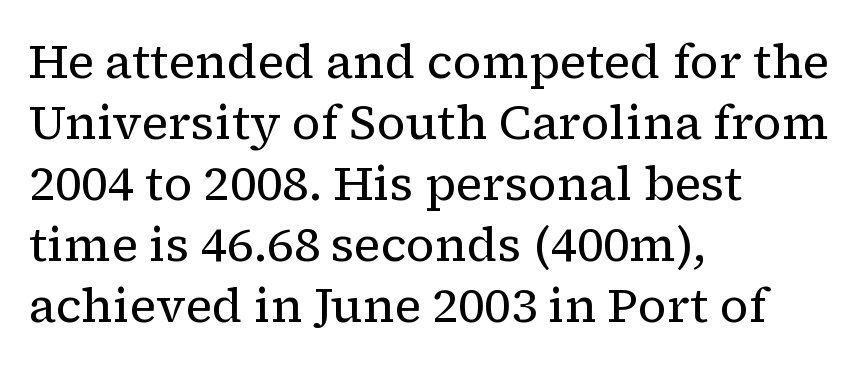
{"serif": "yes", "italic": "no", "bold": "no", "weight": "regular", "width": "normal", "stroke_contrast": "low", "x_height": "medium", "monospaced": "no", "underline": "no", "align": "left", "line_spacing": "normal", "line_spacing_ratio": 1.3, "letter_spacing": "normal", "letter_spacing_em": 0.0, "glyph_px": 47}
